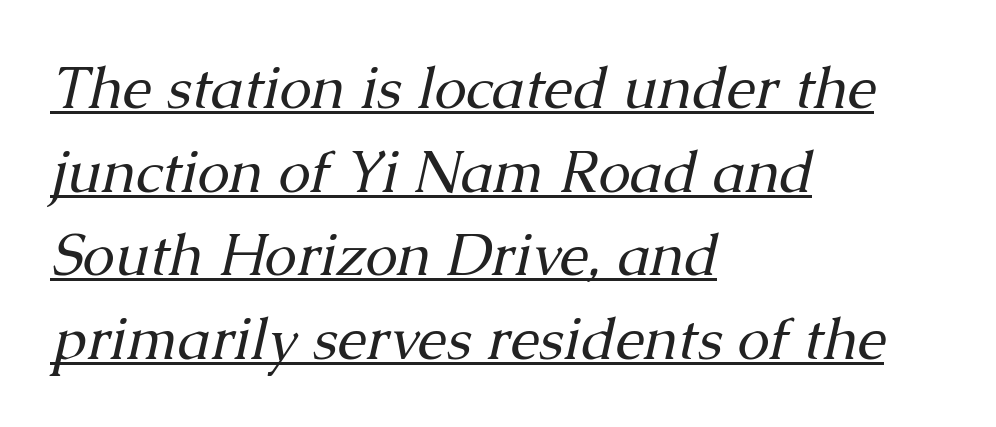
Q: Is the text bold? A: No.
Q: Is the text italic (slanted)? A: Yes, it leans right by about 13 degrees.
Q: Is the typeface a serif or a sans-serif typeface? A: Serif.
Q: Is the text underlined? A: Yes.
Q: How is the paragraph aligned? A: Left-aligned.
Q: Is the spacing between letters normal or unusually wide? A: Normal.
Q: Is the spacing between lines tight, normal or loose? A: Normal.
Q: Width (condensed, normal, or wide)? A: Normal.
Q: Stroke contrast? A: Medium.
Q: x-height? A: Medium.
Q: Monospaced? A: No.
